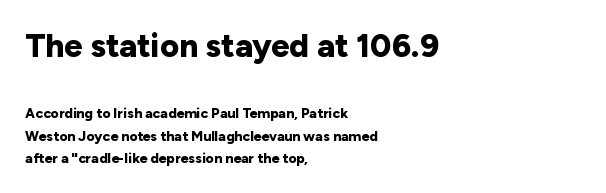
{"serif": "no", "italic": "no", "bold": "yes", "weight": "bold", "width": "normal", "stroke_contrast": "low", "x_height": "medium", "monospaced": "no", "underline": "no", "align": "left", "line_spacing": "normal", "line_spacing_ratio": 1.6, "letter_spacing": "normal", "letter_spacing_em": 0.0, "larger_block": "first", "size_ratio": 2.36, "glyph_px": 33}
